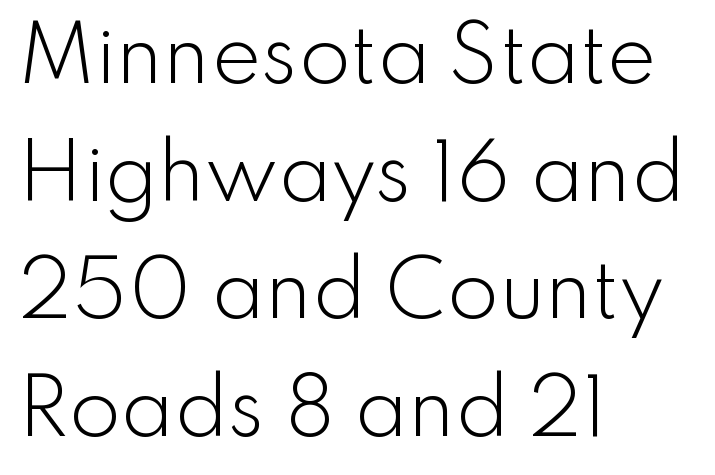
Q: Is the text bold? A: No.
Q: Is the text italic (slanted)? A: No, it is upright.
Q: Is the typeface a serif or a sans-serif typeface? A: Sans-serif.
Q: Is the text underlined? A: No.
Q: How is the paragraph aligned? A: Left-aligned.
Q: Is the spacing between letters normal or unusually wide? A: Normal.
Q: Is the spacing between lines tight, normal or loose? A: Normal.
Q: Width (condensed, normal, or wide)? A: Normal.
Q: Stroke contrast? A: Low.
Q: x-height? A: Small.
Q: Monospaced? A: No.
